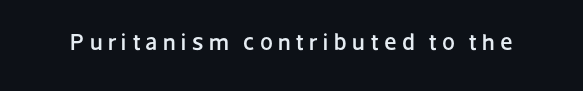
In terms of posture, this sample is upright. Bare-footed words on every line. Each word looks stretched out because of the extra space between its letters.
